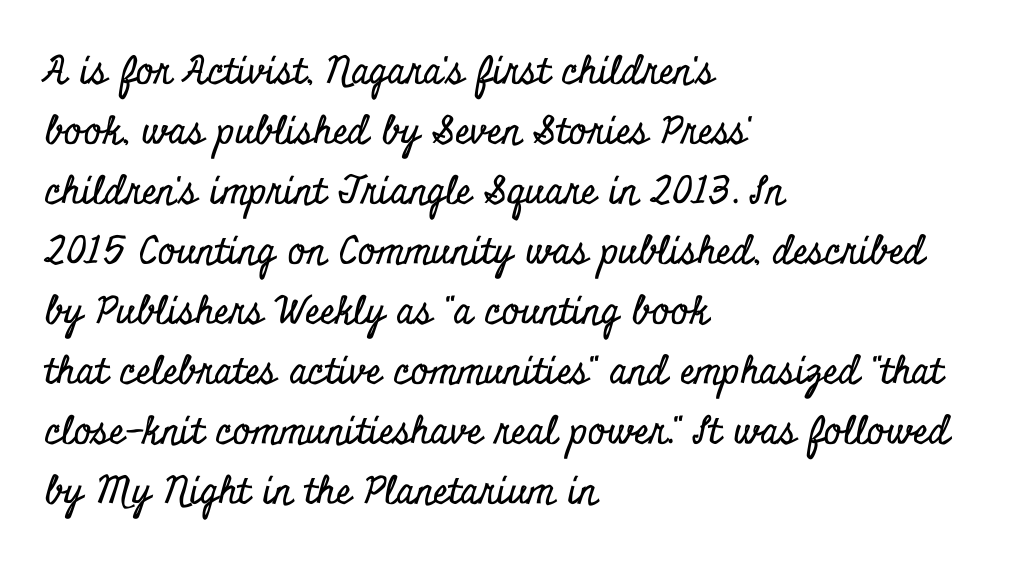
The image shows 38 px condensed serif type; set left-aligned, normal line spacing (1.58x), normal letter spacing, not underlined; low stroke contrast and a small x-height.
